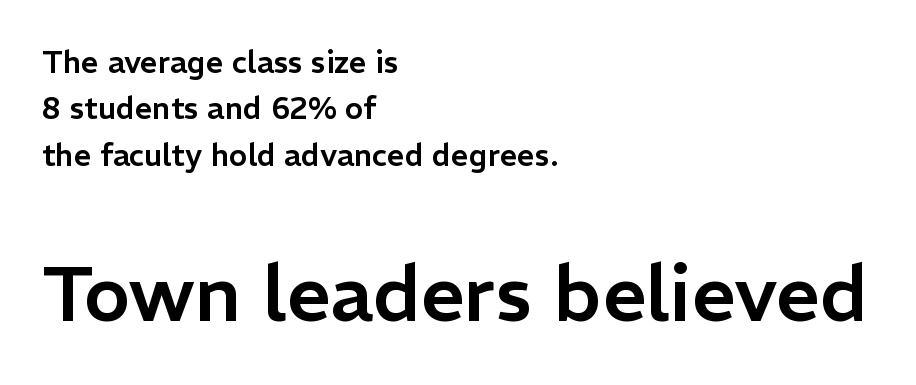
The image shows 78 px sans-serif type, upright; set left-aligned, normal line spacing (1.5x), normal letter spacing, not underlined; the second (bottom) block is 2.52x larger; low stroke contrast and a medium x-height.
